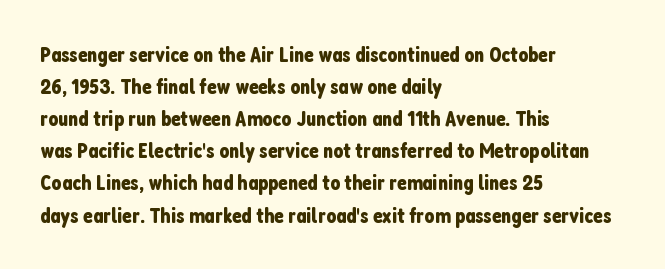
The image shows 22 px text type, upright; set left-aligned, normal line spacing (1.46x), normal letter spacing, not underlined.
